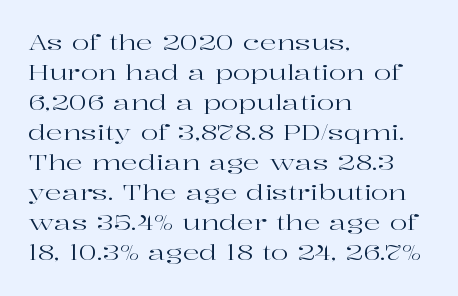
The image shows 21 px text type, upright; set left-aligned, normal line spacing (1.43x), normal letter spacing, not underlined.
